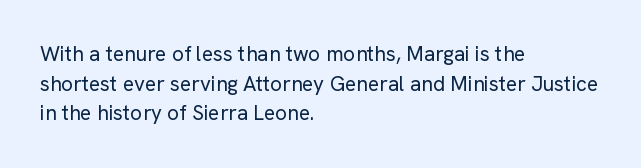
The image shows 21 px text type, upright; set left-aligned, normal line spacing (1.41x), normal letter spacing, not underlined.
